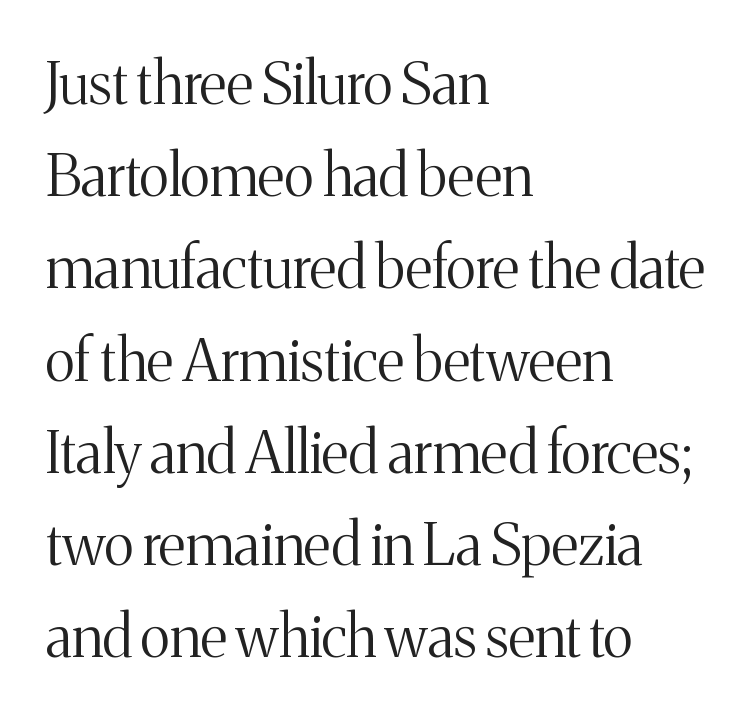
Q: Is the text bold? A: No.
Q: Is the text italic (slanted)? A: No, it is upright.
Q: Is the typeface a serif or a sans-serif typeface? A: Serif.
Q: Is the text underlined? A: No.
Q: How is the paragraph aligned? A: Left-aligned.
Q: Is the spacing between letters normal or unusually wide? A: Normal.
Q: Is the spacing between lines tight, normal or loose? A: Normal.
Q: Width (condensed, normal, or wide)? A: Normal.
Q: Stroke contrast? A: Medium.
Q: x-height? A: Medium.
Q: Monospaced? A: No.
